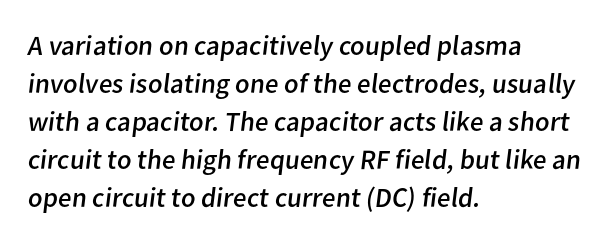
Think standard paragraph weight, or any step lighter than that. Classification — sans serif. This sample has the flowing, uneven cadence of proportional lettering. In CSS terms this would be text-align: left.
